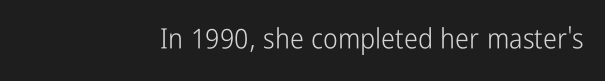
Q: Is the text bold? A: No.
Q: Is the text italic (slanted)? A: No, it is upright.
Q: Is the typeface a serif or a sans-serif typeface? A: Sans-serif.
Q: Is the text underlined? A: No.
Q: Is the spacing between letters normal or unusually wide? A: Normal.
Q: Width (condensed, normal, or wide)? A: Condensed.
Q: Stroke contrast? A: Low.
Q: x-height? A: Medium.
Q: Monospaced? A: No.
